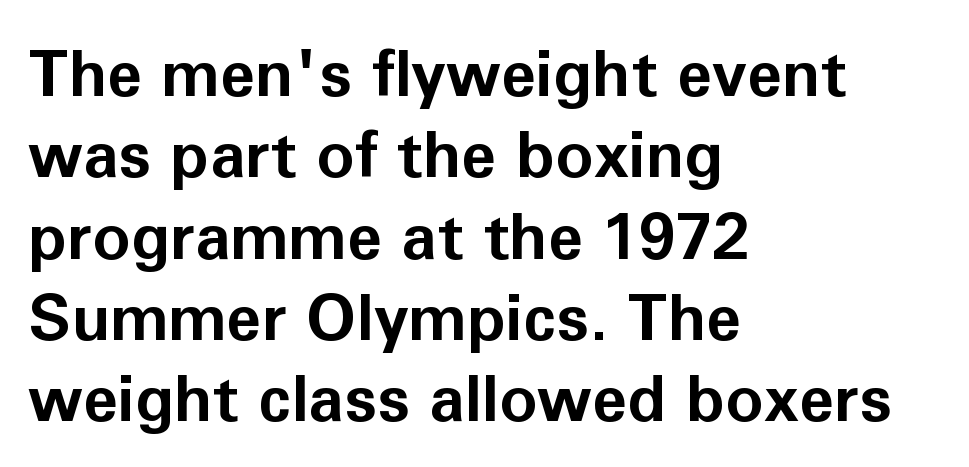
The font is running at its bold setting. In CSS terms this would be text-align: left. Letter spacing: default. Decoration check: the copy has no underline. Type style note: lacks serifs.
